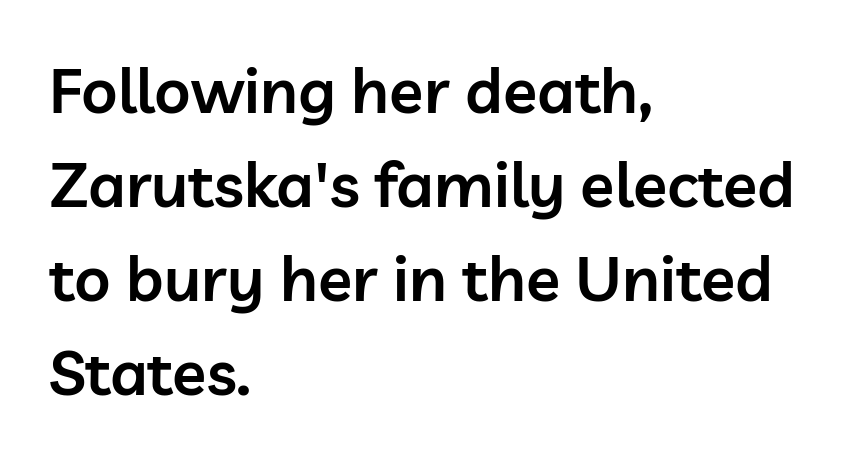
The font family rendered here belongs to the sans-serif group. What weight is shown? A semibold, between regular and bold. Reading down the column, the eye jumps a familiar distance to each next line. These lines are set flush left with a ragged right edge. Descenders hang freely into open space.
